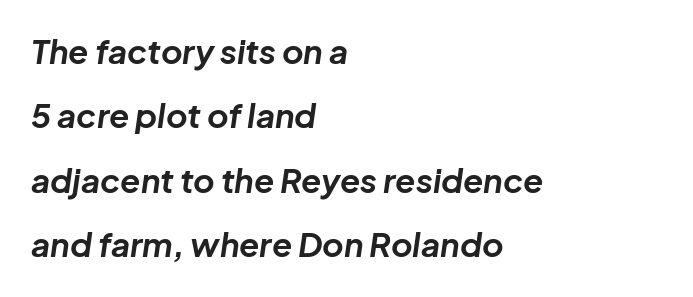
The image shows 33 px bold type, italic (leaning right); set left-aligned, loose line spacing (1.95x), normal letter spacing, not underlined; low stroke contrast and a medium x-height.
